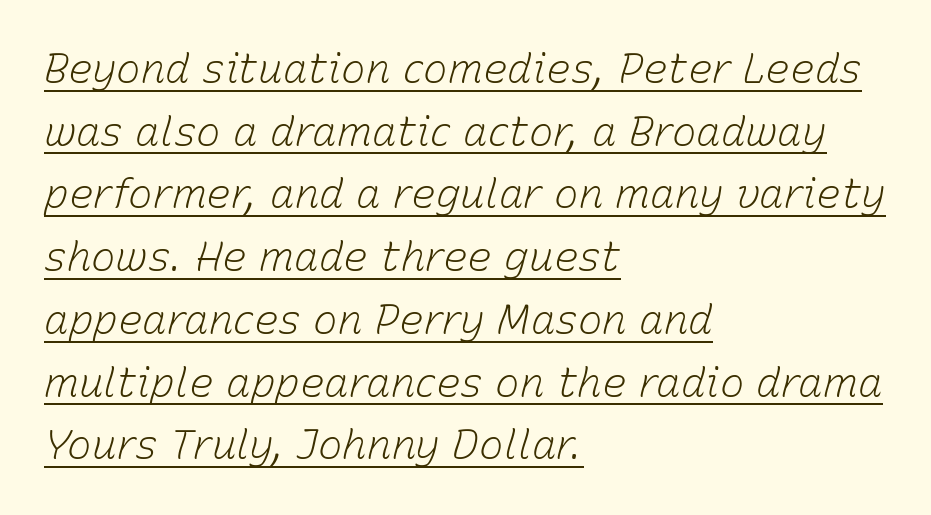
Is this a fixed-width face? No — the glyphs have proportional, varying widths. Characters follow at the spacing the type designer built in. Students, observe: this is what conventionally led text looks like. One-word summary of the alignment: left.
